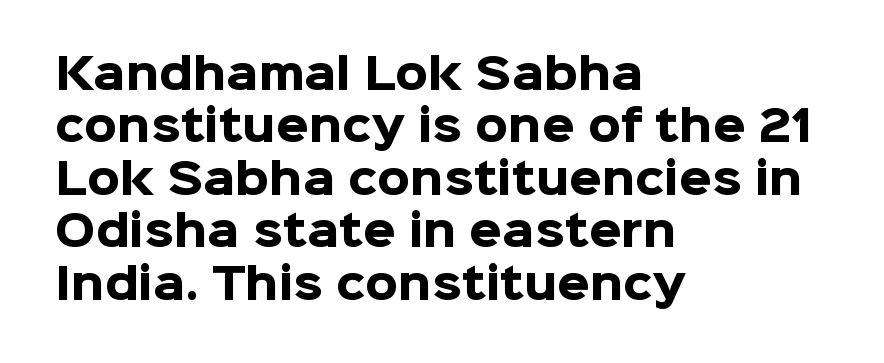
Q: Is the text bold? A: Yes.
Q: Is the text italic (slanted)? A: No, it is upright.
Q: Is the typeface a serif or a sans-serif typeface? A: Sans-serif.
Q: Is the text underlined? A: No.
Q: How is the paragraph aligned? A: Left-aligned.
Q: Is the spacing between letters normal or unusually wide? A: Normal.
Q: Is the spacing between lines tight, normal or loose? A: Normal.
Q: Width (condensed, normal, or wide)? A: Normal.
Q: Stroke contrast? A: Low.
Q: x-height? A: Medium.
Q: Monospaced? A: No.
